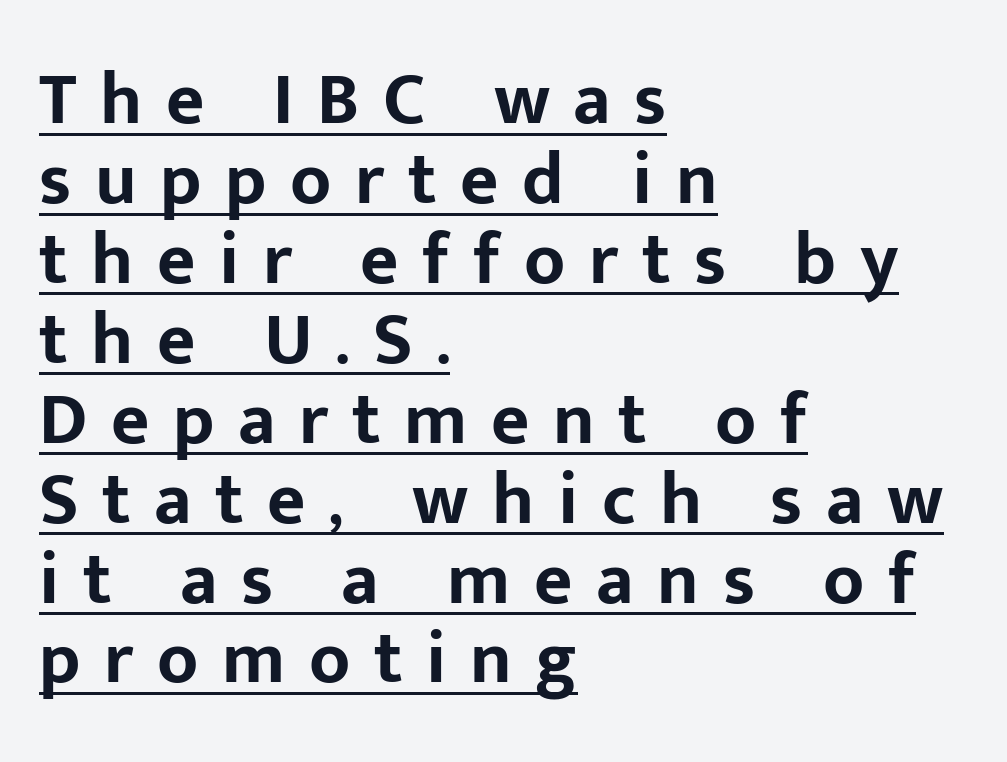
The image shows 74 px bold sans-serif type, upright; set left-aligned, tight line spacing (1.08x), unusually wide letter spacing (+0.32 em), underlined; low stroke contrast and a medium x-height.
